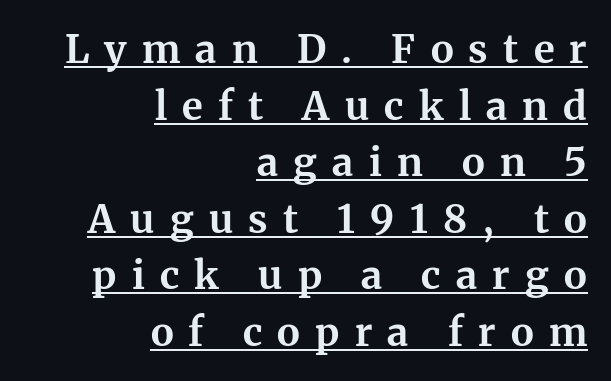
The image shows 39 px bold serif type, upright; set right-aligned, normal line spacing (1.45x), unusually wide letter spacing (+0.39 em), underlined; medium stroke contrast and a medium x-height.
